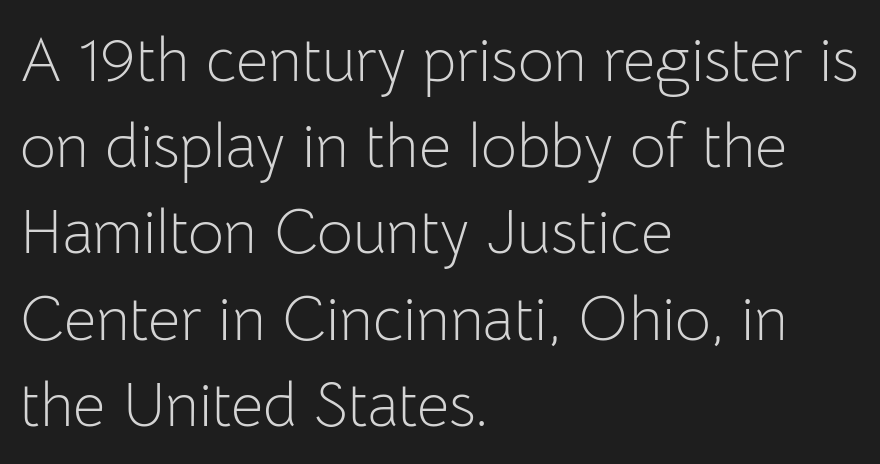
{"serif": "no", "italic": "no", "bold": "no", "weight": "light", "width": "normal", "stroke_contrast": "low", "x_height": "medium", "monospaced": "no", "underline": "no", "align": "left", "line_spacing": "normal", "line_spacing_ratio": 1.39, "letter_spacing": "normal", "letter_spacing_em": 0.0, "glyph_px": 62}
